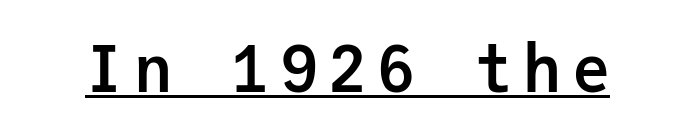
Notice how thick the strokes are: this is what a full bold looks like. This sample uses a sans-serif face. No italicization has been applied; the sample stays upright. You can see a thin bar hugging the bottom of the glyphs. Is this a fixed-width face? Yes — each glyph sits in an identical cell.
